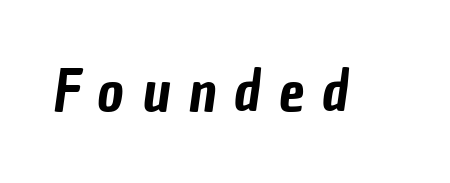
{"serif": "no", "width": "condensed", "stroke_contrast": "low", "x_height": "medium", "monospaced": "no", "underline": "no", "letter_spacing": "wide", "letter_spacing_em": 0.32, "glyph_px": 57}
